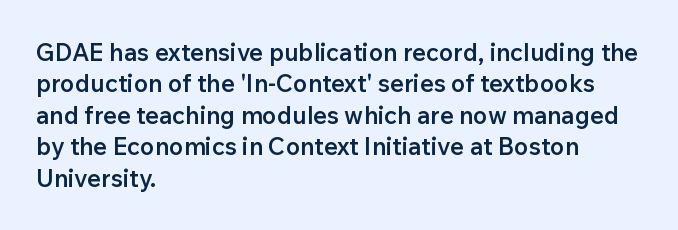
{"italic": "no", "bold": "semi", "underline": "no", "align": "left", "line_spacing": "normal", "line_spacing_ratio": 1.31, "letter_spacing": "normal", "letter_spacing_em": 0.0, "glyph_px": 24}
